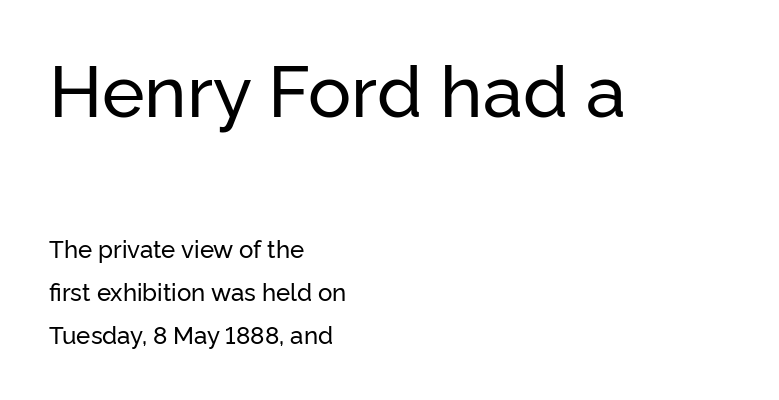
The image shows 72 px sans-serif type, upright; set left-aligned, line spacing 1.79x, normal letter spacing, not underlined; the first (top) block is 3.0x larger; low stroke contrast and a medium x-height.
